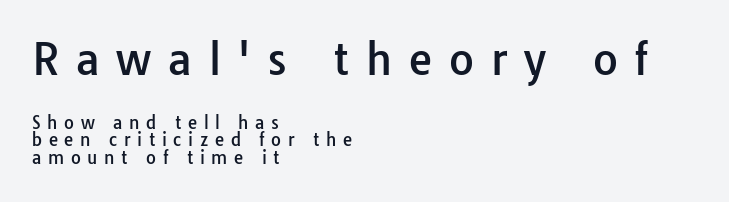
{"serif": "no", "italic": "no", "width": "normal", "stroke_contrast": "low", "x_height": "medium", "monospaced": "no", "underline": "no", "align": "left", "line_spacing": "tight", "line_spacing_ratio": 1.05, "letter_spacing": "wide", "letter_spacing_em": 0.39, "larger_block": "first", "size_ratio": 2.53, "glyph_px": 43}
